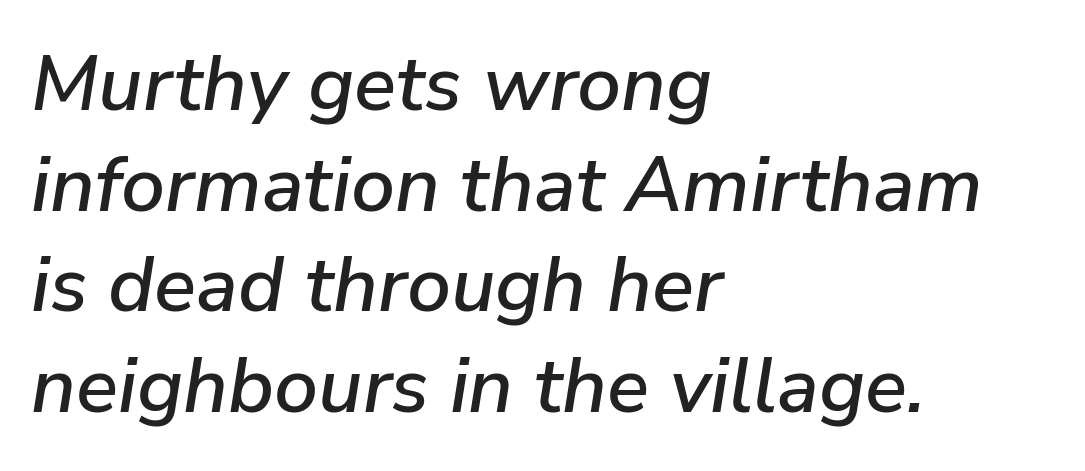
A typesetter would mark this as italic. A normal amount of white space separates one row of letters from the next. What stands out about the letter spacing? Nothing — it is the standard amount. Proportional: the letters do not fall into vertical columns. The zone under the glyphs is completely vacant.
